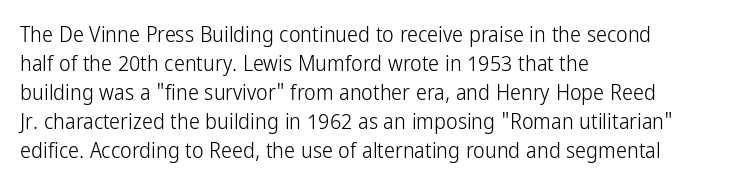
Q: Is the text bold? A: No.
Q: Is the text italic (slanted)? A: No, it is upright.
Q: Is the text underlined? A: No.
Q: How is the paragraph aligned? A: Left-aligned.
Q: Is the spacing between letters normal or unusually wide? A: Normal.
Q: Is the spacing between lines tight, normal or loose? A: Normal.
